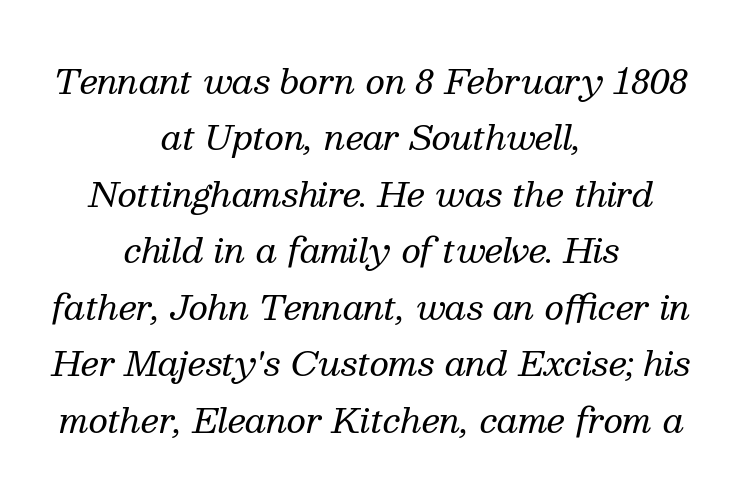
The image shows 34 px regular-weight serif type, italic (leaning right); set centered, normal line spacing (1.66x), normal letter spacing, not underlined; medium stroke contrast and a medium x-height.
